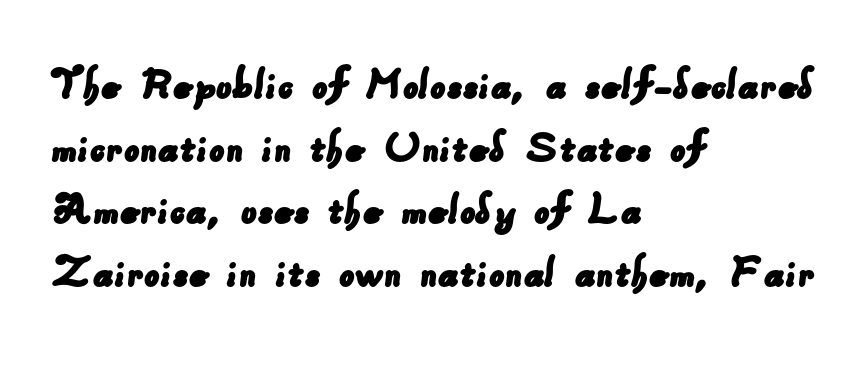
{"serif": "no", "width": "normal", "stroke_contrast": "low", "x_height": "small", "monospaced": "no", "underline": "no", "align": "left", "line_spacing": "normal", "line_spacing_ratio": 1.28, "letter_spacing": "normal", "letter_spacing_em": 0.0, "glyph_px": 49}
